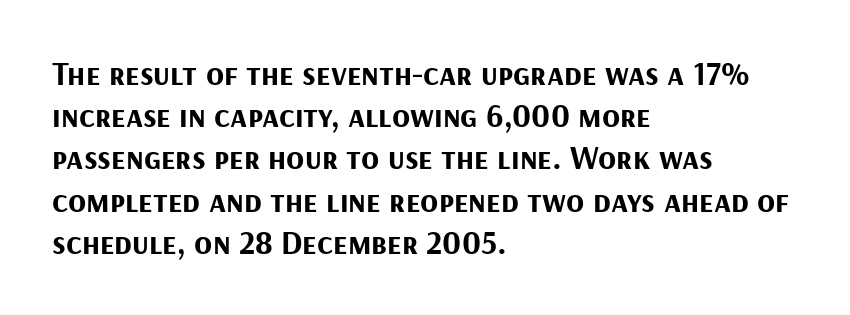
{"serif": "no", "italic": "no", "bold": "yes", "weight": "bold", "width": "normal", "stroke_contrast": "medium", "x_height": "medium", "monospaced": "no", "underline": "no", "align": "left", "line_spacing": "normal", "line_spacing_ratio": 1.28, "letter_spacing": "normal", "letter_spacing_em": 0.0, "glyph_px": 33}
